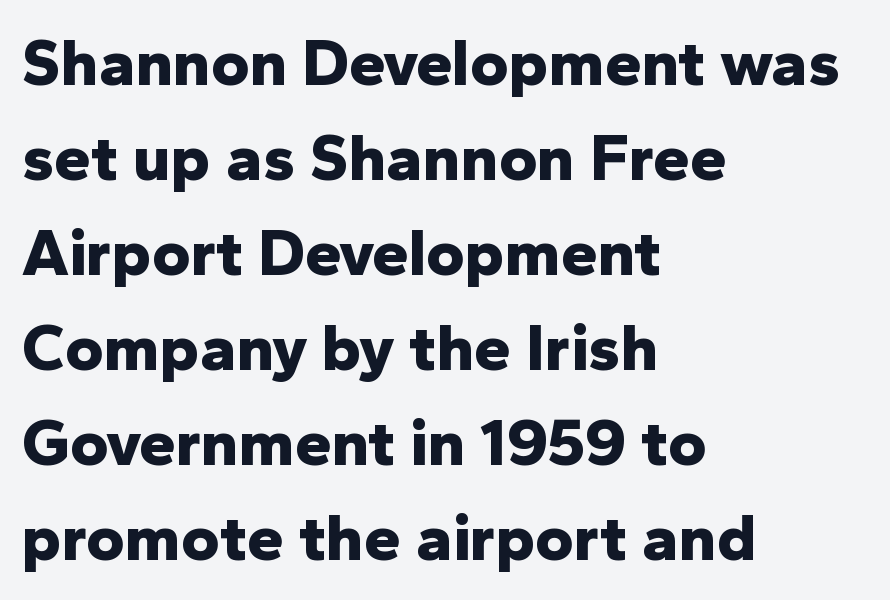
The letters stand upright; this is a roman face. This sample has the flowing, uneven cadence of proportional lettering. Look at the bottom of the vertical strokes: they stop flat, with no serifs. Look at the stroke-to-counter ratio: heavy, a bold.
